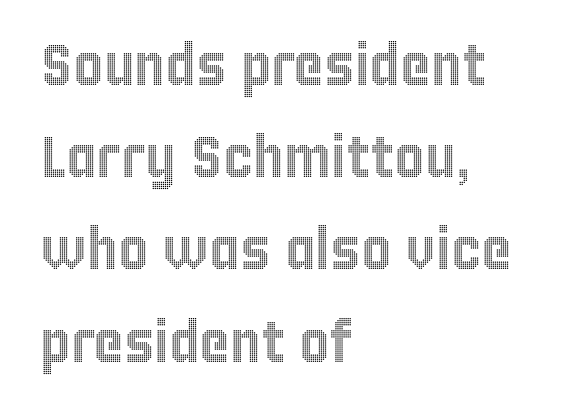
Visually the block forms a straight wall on the left and a jagged coastline on the right. Default kerning and tracking; the words read as compact shapes. A typesetter would call this proportional, since set widths differ per character. The line-height multiplier appears to be the usual default.
